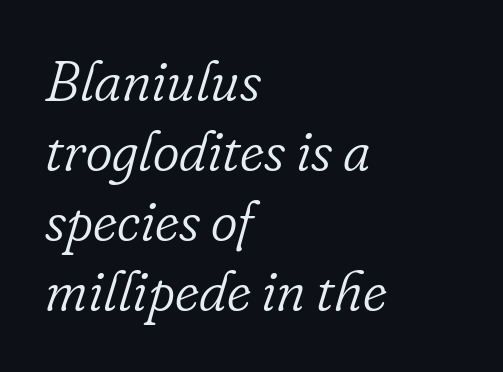
Q: Is the text bold? A: No.
Q: Is the text italic (slanted)? A: Yes, it leans right by about 16 degrees.
Q: Is the typeface a serif or a sans-serif typeface? A: Serif.
Q: Is the text underlined? A: No.
Q: How is the paragraph aligned? A: Left-aligned.
Q: Is the spacing between letters normal or unusually wide? A: Normal.
Q: Width (condensed, normal, or wide)? A: Normal.
Q: Stroke contrast? A: Low.
Q: x-height? A: Small.
Q: Monospaced? A: No.
